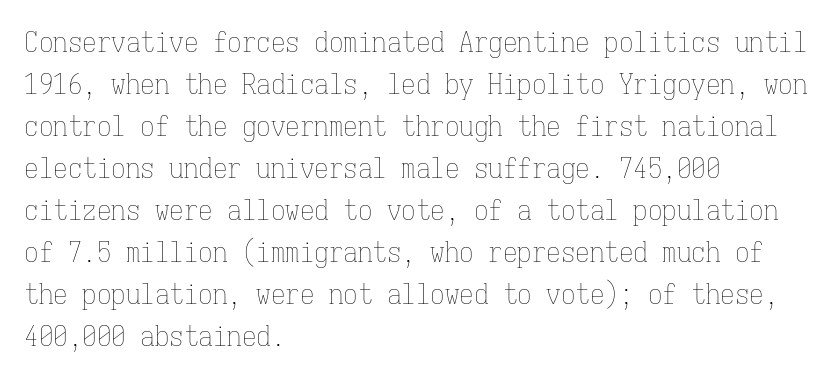
The image shows 29 px thin, condensed type, upright, monospaced; set left-aligned, normal line spacing (1.45x), normal letter spacing, not underlined; low stroke contrast and a medium x-height.
